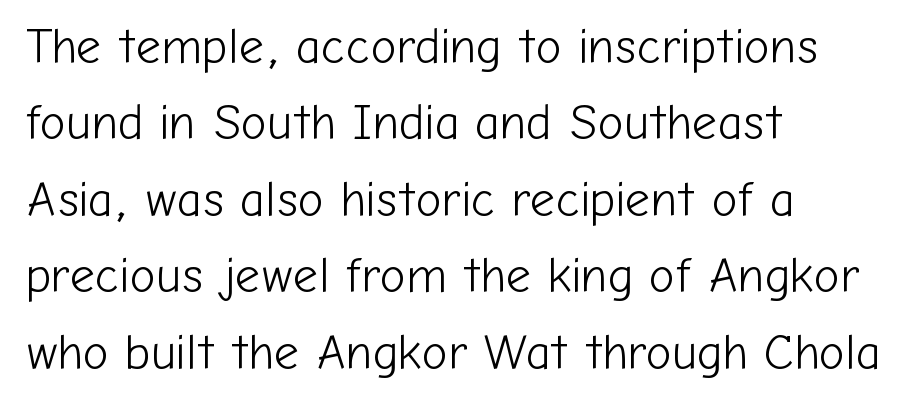
The image shows 49 px light sans-serif type, upright; set left-aligned, normal line spacing (1.56x), normal letter spacing, not underlined; low stroke contrast and a medium x-height.
